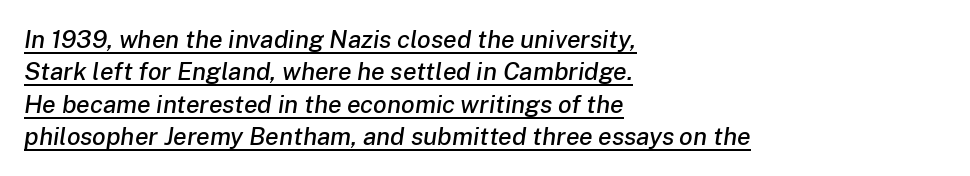
{"italic": "yes", "lean": "right", "slant_degrees": 8, "underline": "yes", "align": "left", "line_spacing": "normal", "line_spacing_ratio": 1.3, "letter_spacing": "normal", "letter_spacing_em": 0.0, "glyph_px": 25}
